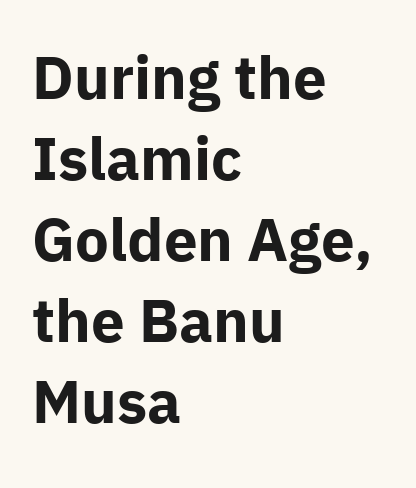
{"serif": "no", "italic": "no", "bold": "yes", "weight": "bold", "width": "normal", "stroke_contrast": "low", "x_height": "medium", "monospaced": "no", "underline": "no", "align": "left", "line_spacing": "normal", "line_spacing_ratio": 1.35, "letter_spacing": "normal", "letter_spacing_em": 0.0, "glyph_px": 60}
